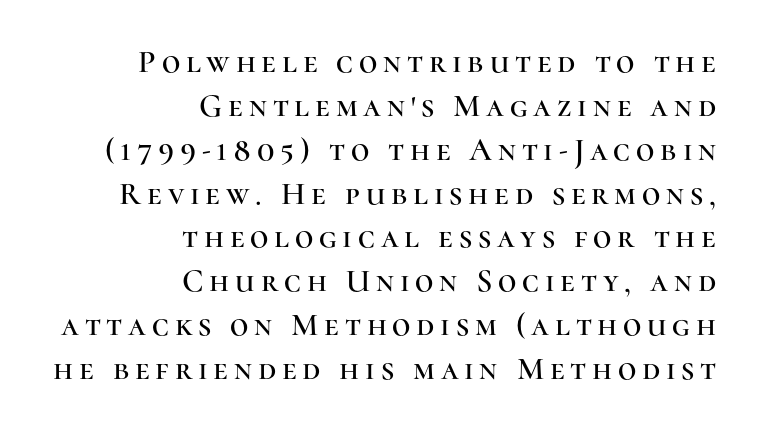
This is the regular roman posture of the typeface. Serifs: yes, visible at the terminals of the letterforms. Note the varied advance widths — an 'i' is clearly narrower than an 'm'. The line-height multiplier appears to be the usual default. Check under the words: just untouched page. Right-aligned paragraph, ragged on the left.
